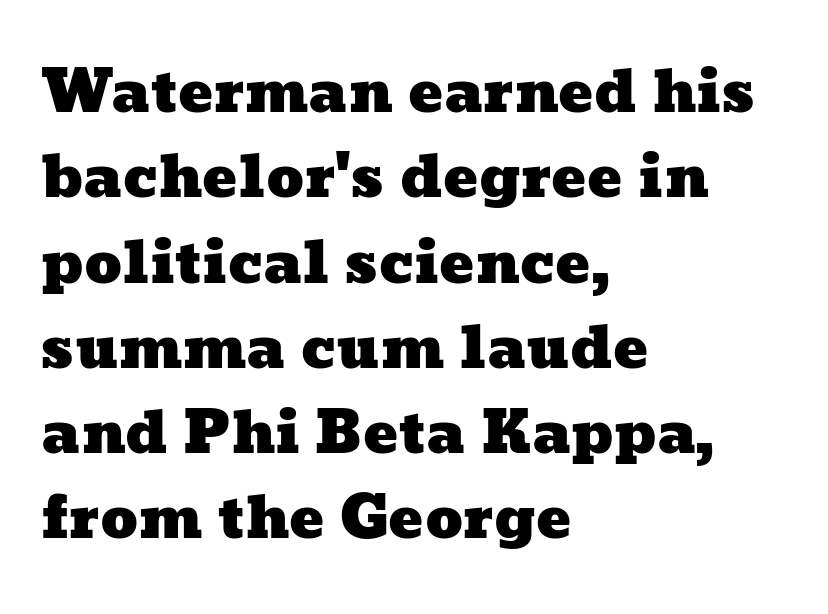
{"width": "wide", "stroke_contrast": "low", "x_height": "medium", "monospaced": "no", "underline": "no", "align": "left", "line_spacing": "normal", "line_spacing_ratio": 1.47, "letter_spacing": "normal", "letter_spacing_em": 0.0, "glyph_px": 58}
